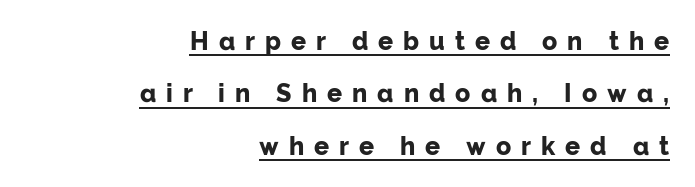
{"italic": "no", "bold": "yes", "underline": "yes", "align": "right", "line_spacing": "loose", "line_spacing_ratio": 2.1, "letter_spacing": "wide", "letter_spacing_em": 0.4, "glyph_px": 25}
